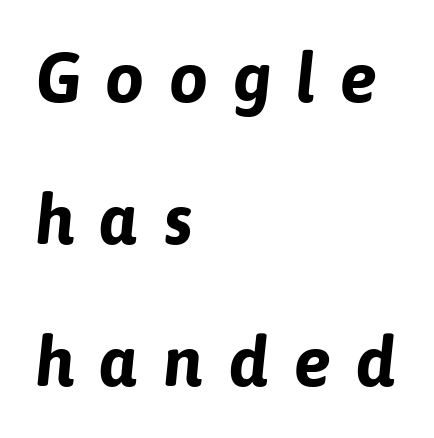
The image shows 70 px bold sans-serif type; set left-aligned, loose line spacing (2.03x), unusually wide letter spacing (+0.35 em), not underlined; low stroke contrast and a medium x-height.
